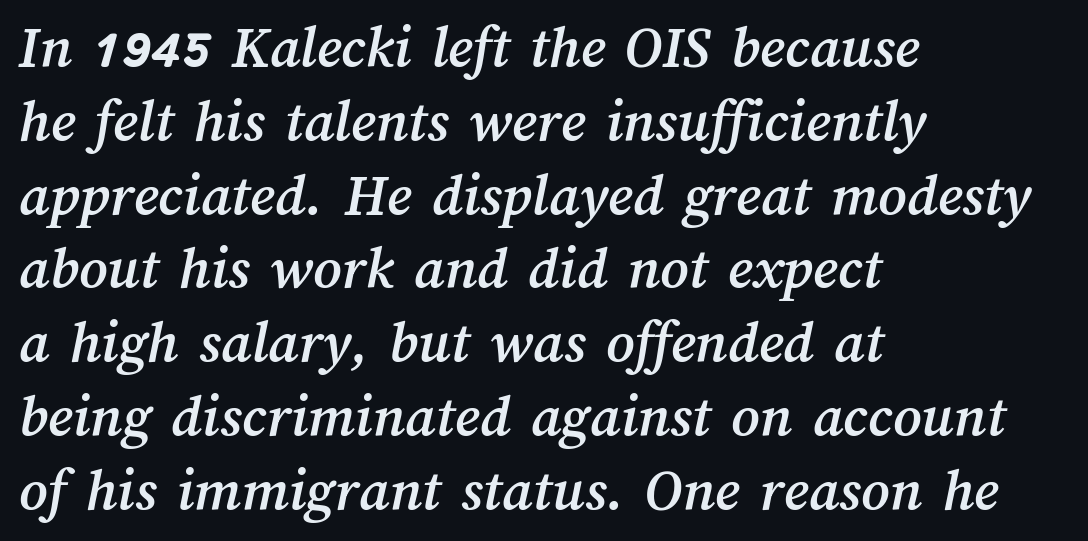
{"width": "normal", "stroke_contrast": "medium", "x_height": "medium", "monospaced": "no", "underline": "no", "align": "left", "line_spacing_ratio": 1.21, "letter_spacing": "normal", "letter_spacing_em": 0.0, "glyph_px": 61}
